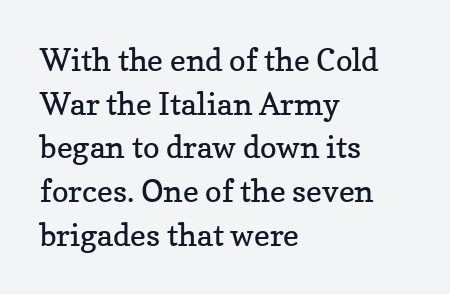
Q: Is the text bold? A: No.
Q: Is the text italic (slanted)? A: No, it is upright.
Q: Is the typeface a serif or a sans-serif typeface? A: Serif.
Q: Is the text underlined? A: No.
Q: How is the paragraph aligned? A: Left-aligned.
Q: Is the spacing between letters normal or unusually wide? A: Normal.
Q: Is the spacing between lines tight, normal or loose? A: Normal.
Q: Width (condensed, normal, or wide)? A: Normal.
Q: Stroke contrast? A: Low.
Q: x-height? A: Medium.
Q: Monospaced? A: No.
